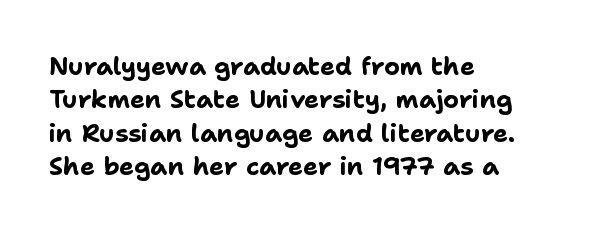
The image shows 25 px bold type, upright; set left-aligned, normal line spacing (1.34x), normal letter spacing, not underlined.
